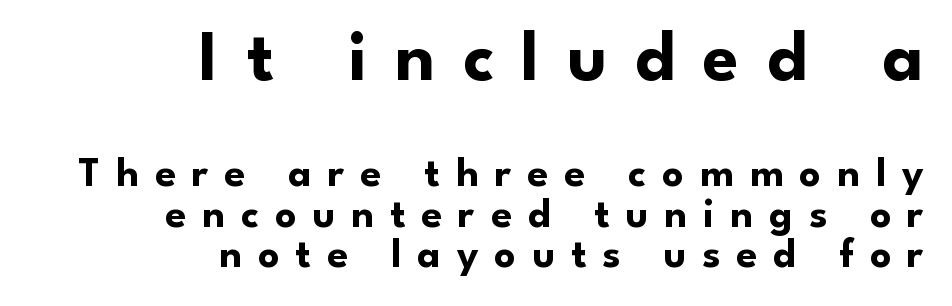
This sample uses expanded letter spacing, leaving extra air between glyphs. What weight is shown? A full bold with thick strokes. These two chunks differ in scale, with the top chunk taking the larger measure. Successive baselines arrive quickly, one right under another.
